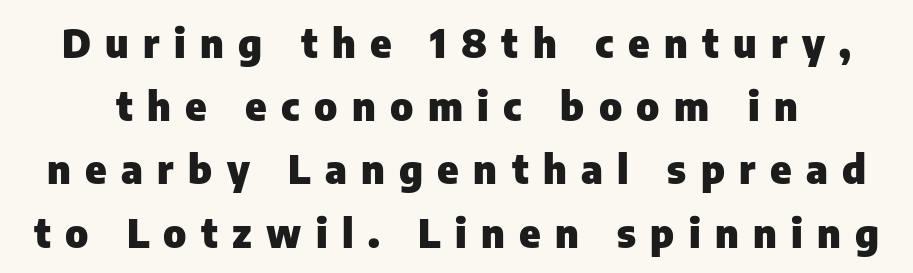
Notice how descenders clear the ascenders below comfortably — that's standard leading. Nope, no serifs anywhere on these letters. The lettering holds an erect, upright posture throughout. The passage shown is emphatically bold.
